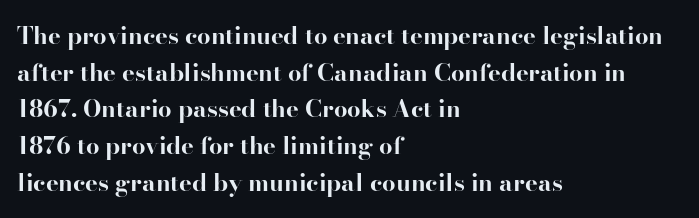
{"italic": "no", "bold": "yes", "underline": "no", "align": "left", "line_spacing": "normal", "line_spacing_ratio": 1.53, "letter_spacing": "normal", "letter_spacing_em": 0.0, "glyph_px": 24}
